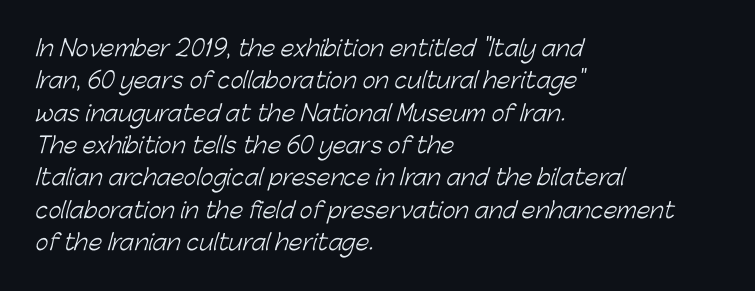
The image shows 22 px text type; set left-aligned, normal line spacing (1.47x), normal letter spacing, not underlined.
